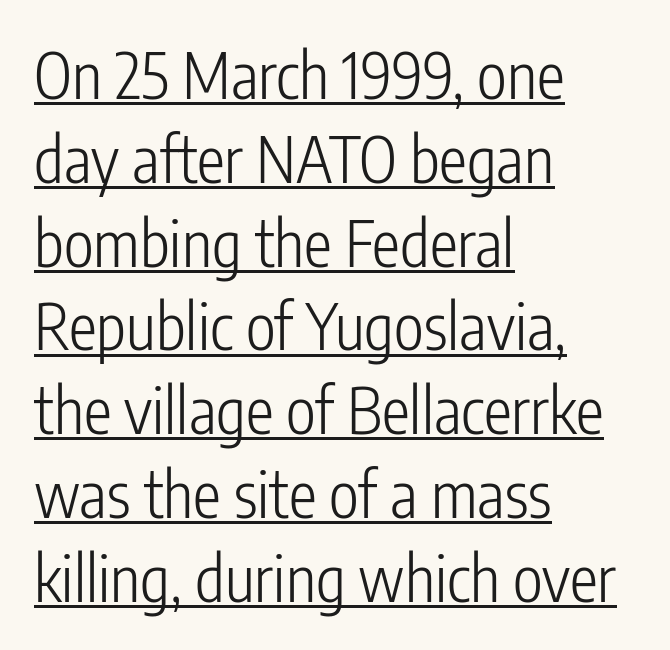
The image shows 63 px light, condensed sans-serif type, upright; set left-aligned, normal line spacing (1.33x), normal letter spacing, underlined; low stroke contrast and a medium x-height.
